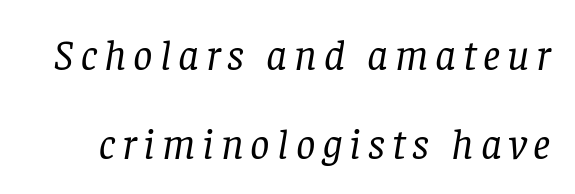
{"serif": "yes", "italic": "yes", "lean": "right", "slant_degrees": 8, "bold": "no", "weight": "regular", "width": "normal", "stroke_contrast": "low", "x_height": "large", "monospaced": "no", "underline": "no", "line_spacing": "loose", "line_spacing_ratio": 2.06, "glyph_px": 43}
